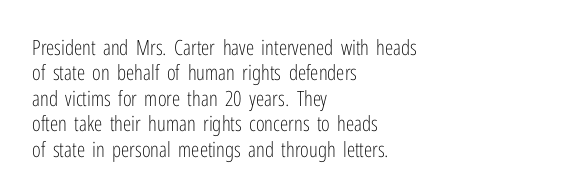
{"italic": "no", "bold": "no", "underline": "no", "align": "left", "line_spacing_ratio": 1.21, "letter_spacing": "normal", "letter_spacing_em": 0.0, "glyph_px": 21}
